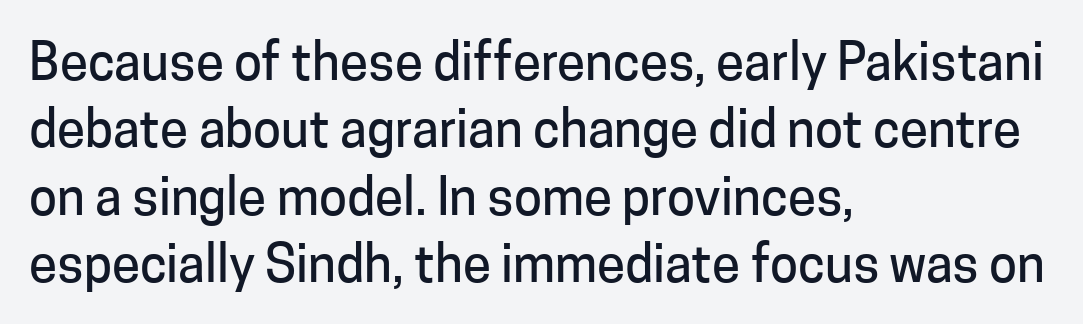
Q: Is the text italic (slanted)? A: No, it is upright.
Q: Is the typeface a serif or a sans-serif typeface? A: Sans-serif.
Q: Is the text underlined? A: No.
Q: How is the paragraph aligned? A: Left-aligned.
Q: Is the spacing between letters normal or unusually wide? A: Normal.
Q: Is the spacing between lines tight, normal or loose? A: Normal.
Q: Width (condensed, normal, or wide)? A: Normal.
Q: Stroke contrast? A: Low.
Q: x-height? A: Medium.
Q: Monospaced? A: No.
